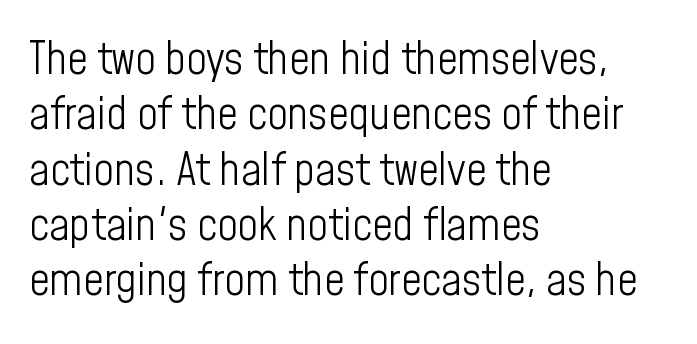
Q: Is the text bold? A: No.
Q: Is the text italic (slanted)? A: No, it is upright.
Q: Is the typeface a serif or a sans-serif typeface? A: Sans-serif.
Q: Is the text underlined? A: No.
Q: How is the paragraph aligned? A: Left-aligned.
Q: Is the spacing between letters normal or unusually wide? A: Normal.
Q: Width (condensed, normal, or wide)? A: Condensed.
Q: Stroke contrast? A: Low.
Q: x-height? A: Medium.
Q: Monospaced? A: No.
